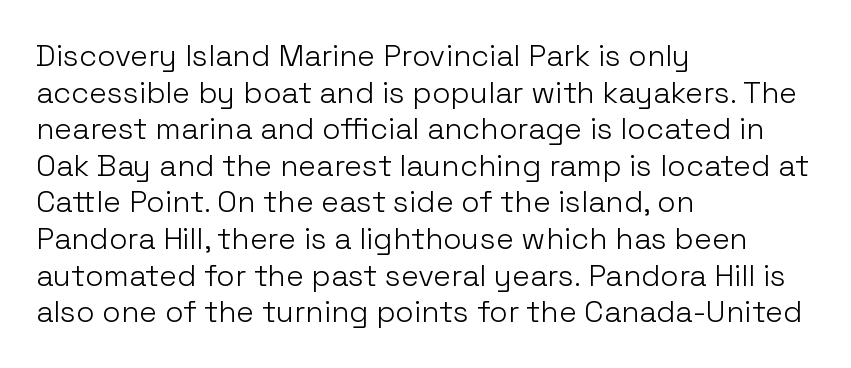
Q: Is the text bold? A: No.
Q: Is the text italic (slanted)? A: No, it is upright.
Q: Is the typeface a serif or a sans-serif typeface? A: Sans-serif.
Q: Is the text underlined? A: No.
Q: How is the paragraph aligned? A: Left-aligned.
Q: Is the spacing between letters normal or unusually wide? A: Normal.
Q: Width (condensed, normal, or wide)? A: Normal.
Q: Stroke contrast? A: Low.
Q: x-height? A: Medium.
Q: Monospaced? A: No.
